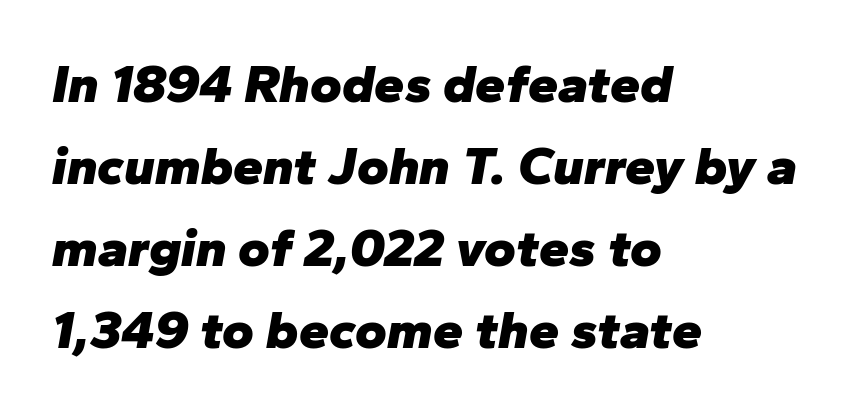
The image shows 54 px heavy type, italic (leaning right); set left-aligned, normal line spacing (1.52x), normal letter spacing, not underlined; low stroke contrast and a medium x-height.
